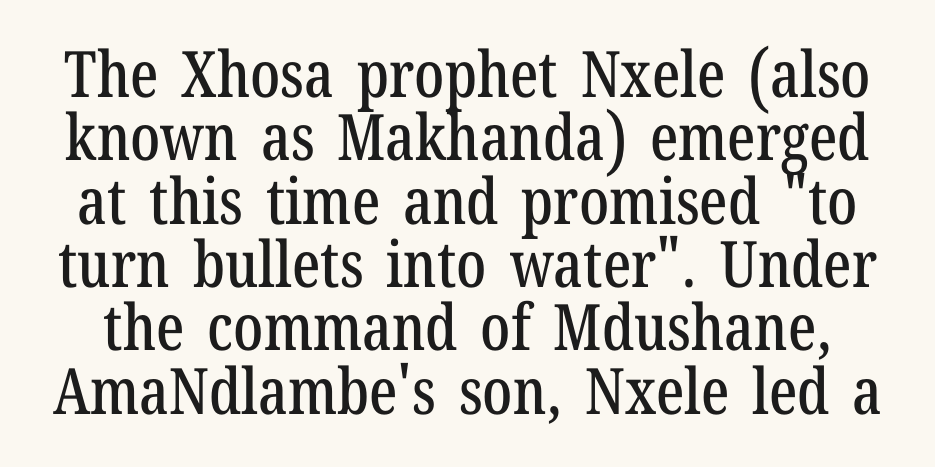
Q: Is the text italic (slanted)? A: No, it is upright.
Q: Is the typeface a serif or a sans-serif typeface? A: Serif.
Q: Is the text underlined? A: No.
Q: Is the spacing between letters normal or unusually wide? A: Normal.
Q: Is the spacing between lines tight, normal or loose? A: Tight.
Q: Width (condensed, normal, or wide)? A: Condensed.
Q: Stroke contrast? A: Low.
Q: x-height? A: Medium.
Q: Monospaced? A: No.
